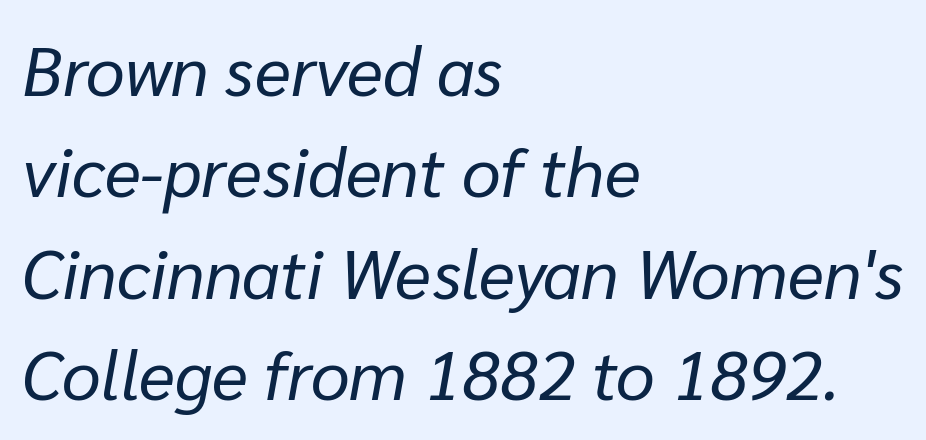
{"italic": "yes", "lean": "right", "slant_degrees": 10, "bold": "no", "weight": "regular", "width": "normal", "stroke_contrast": "low", "x_height": "medium", "monospaced": "no", "underline": "no", "align": "left", "line_spacing": "normal", "line_spacing_ratio": 1.47, "letter_spacing": "normal", "letter_spacing_em": 0.0, "glyph_px": 69}
